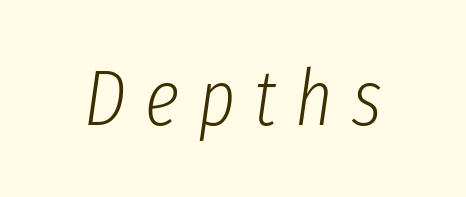
{"italic": "yes", "lean": "right", "slant_degrees": 8, "bold": "no", "weight": "light", "width": "condensed", "stroke_contrast": "low", "x_height": "medium", "monospaced": "no", "underline": "no", "letter_spacing": "wide", "letter_spacing_em": 0.24, "glyph_px": 79}
